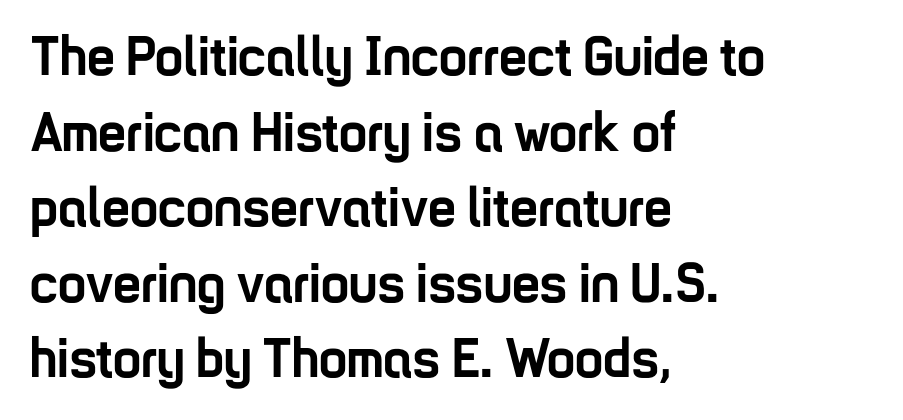
Q: Is the text bold? A: Yes.
Q: Is the text italic (slanted)? A: No, it is upright.
Q: Is the typeface a serif or a sans-serif typeface? A: Sans-serif.
Q: Is the text underlined? A: No.
Q: How is the paragraph aligned? A: Left-aligned.
Q: Is the spacing between letters normal or unusually wide? A: Normal.
Q: Is the spacing between lines tight, normal or loose? A: Normal.
Q: Width (condensed, normal, or wide)? A: Condensed.
Q: Stroke contrast? A: Low.
Q: x-height? A: Medium.
Q: Monospaced? A: No.
